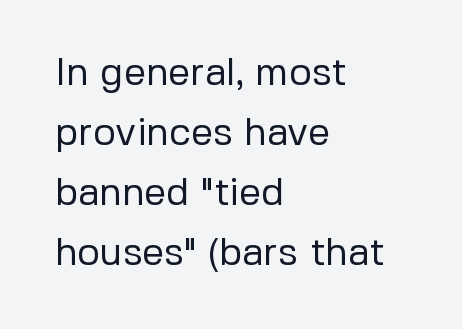
The image shows 39 px regular-weight sans-serif type, upright; set left-aligned, normal line spacing (1.54x), normal letter spacing, not underlined; low stroke contrast and a medium x-height.
